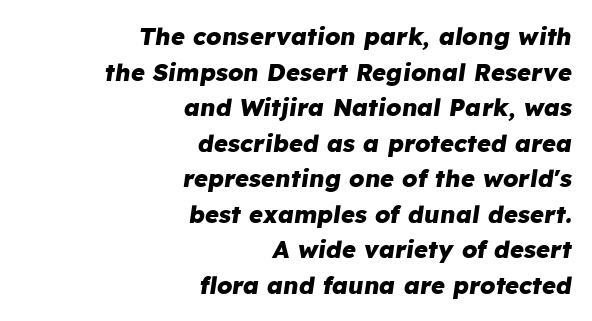
The image shows 24 px bold type, italic (leaning right); set right-aligned, normal line spacing (1.48x), normal letter spacing, not underlined.
